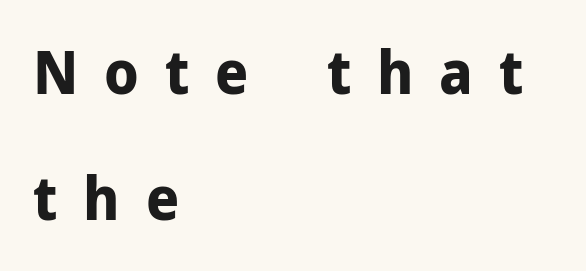
The text block is weighted toward the left margin, trailing off unevenly rightward. Honestly, there is no underline to notice here at all. These lines stand farther apart than default settings would place them. No italicization has been applied; the sample stays upright.
